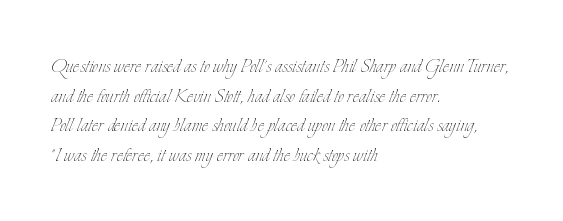
Q: Is the text bold? A: No.
Q: Is the text italic (slanted)? A: Yes.
Q: Is the text underlined? A: No.
Q: How is the paragraph aligned? A: Left-aligned.
Q: Is the spacing between letters normal or unusually wide? A: Normal.
